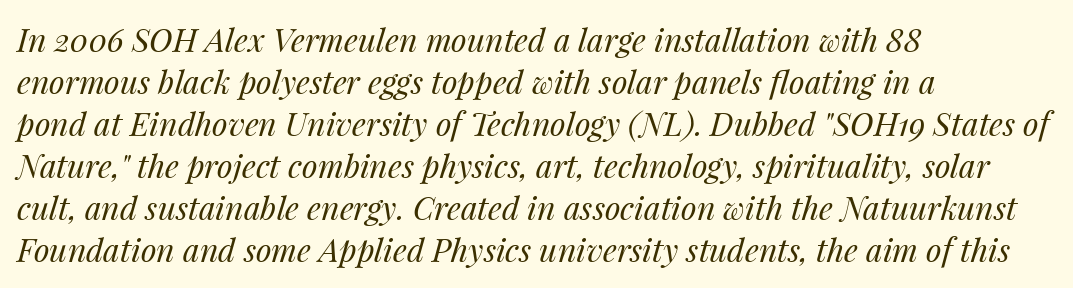
These lines are rendered in a variable-pitch font. This sample uses an oblique cut, with every glyph tilted off the vertical. Unmarked baselines from the first word to the last. The lines in this sample share a left origin and differ only in where they stop.
